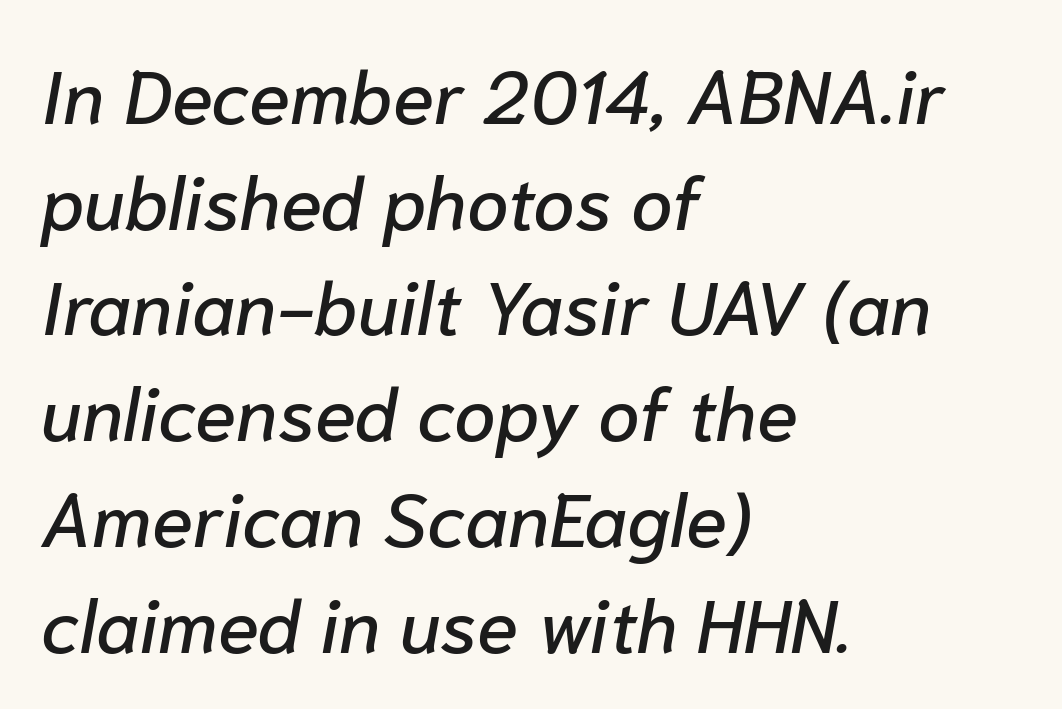
The image shows 75 px text type, italic (leaning right); set left-aligned, normal line spacing (1.41x), normal letter spacing, not underlined; low stroke contrast and a medium x-height.
